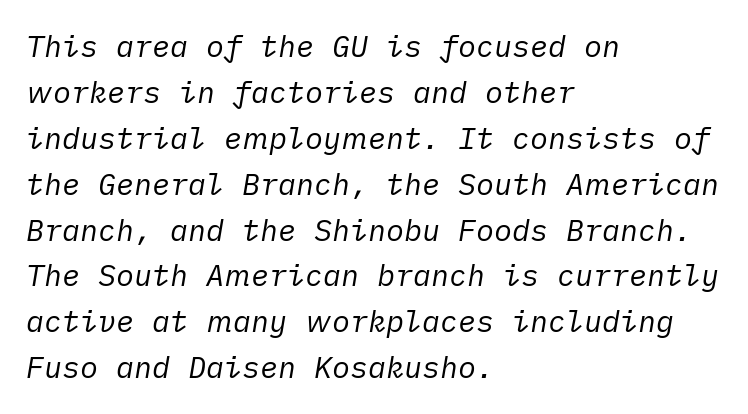
This rendering features lettering with no underline. The rendering keeps characters at their native spacing. The vertical gap from one line to the next is medium. The paragraph shown leans on its left margin. The cut favours lightness, reaching ordinary text weight at its darkest.
